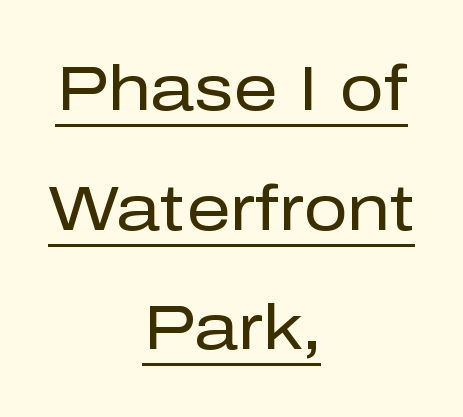
The lines are quadded center. Is this a fixed-width face? No — the glyphs have proportional, varying widths. Every stem runs plumb, perpendicular to the baseline. The letters sit at their default tracking, neither squeezed nor spread. This reads as an unemphasized weight, regular at the heaviest. What kind of face is this? One without serifs — a sans.
